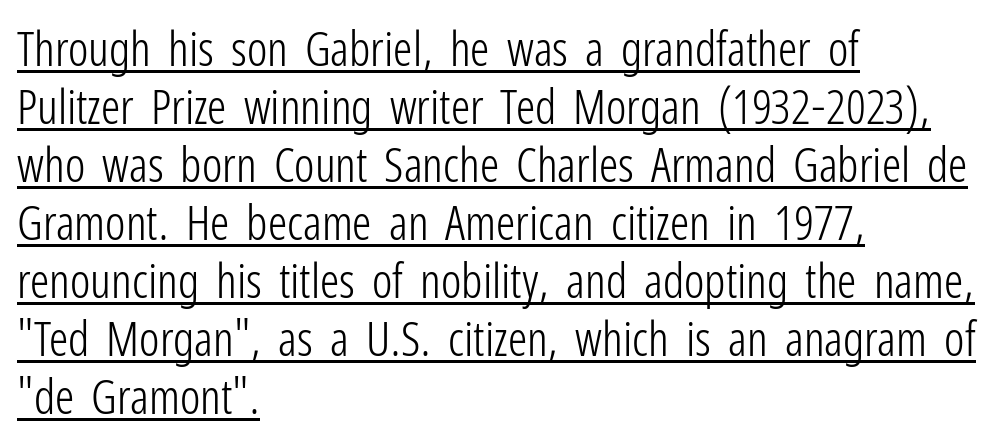
The image shows 48 px light, condensed sans-serif type, upright; set left-aligned, line spacing 1.21x, normal letter spacing, underlined; low stroke contrast and a medium x-height.
